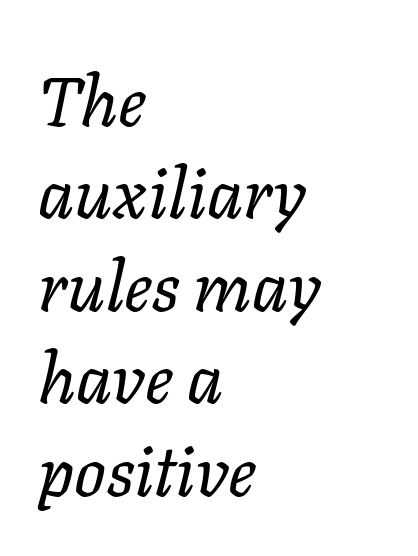
{"italic": "yes", "lean": "right", "slant_degrees": 11, "bold": "no", "weight": "regular", "width": "normal", "stroke_contrast": "low", "x_height": "medium", "monospaced": "no", "underline": "no", "align": "left", "line_spacing": "normal", "line_spacing_ratio": 1.32, "letter_spacing": "normal", "letter_spacing_em": 0.0, "glyph_px": 70}
